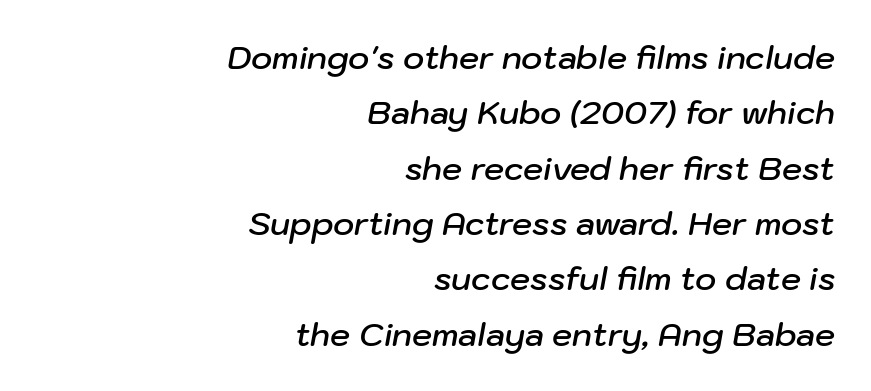
{"italic": "yes", "lean": "right", "slant_degrees": 10, "bold": "semi", "weight": "semibold", "width": "normal", "stroke_contrast": "low", "x_height": "medium", "monospaced": "no", "underline": "no", "align": "right", "line_spacing_ratio": 1.73, "letter_spacing": "normal", "letter_spacing_em": 0.0, "glyph_px": 32}
